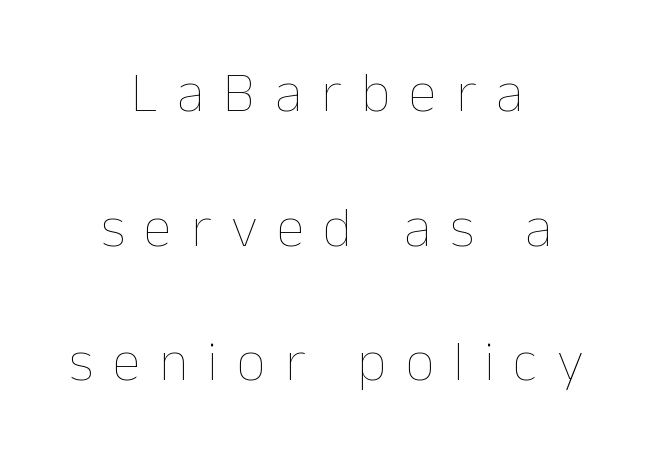
Q: Is the text bold? A: No.
Q: Is the text italic (slanted)? A: No, it is upright.
Q: Is the text underlined? A: No.
Q: How is the paragraph aligned? A: Centered.
Q: Is the spacing between letters normal or unusually wide? A: Unusually wide.
Q: Is the spacing between lines tight, normal or loose? A: Loose.
Q: Width (condensed, normal, or wide)? A: Normal.
Q: Stroke contrast? A: Low.
Q: x-height? A: Medium.
Q: Monospaced? A: No.
